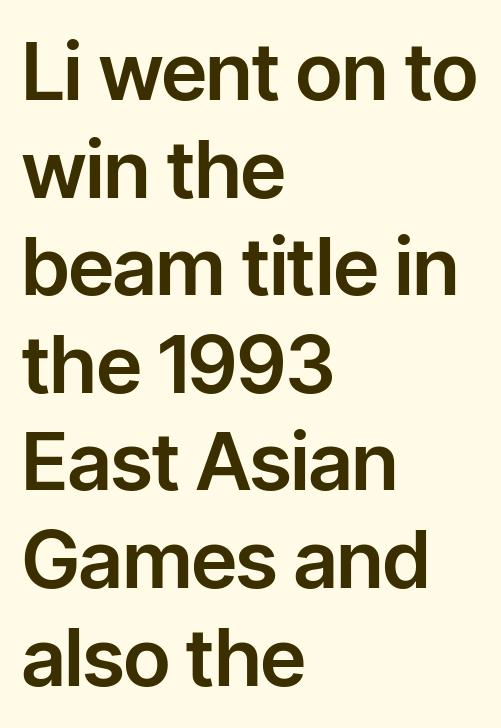
Type without underlining. A student would call this left alignment; a typographer would say flush left, rag right. The letters carry no serifs — their stems end cleanly without finishing strokes. The letters stand upright; this is a roman face. You could not count columns in this text — the font is proportionally spaced.
